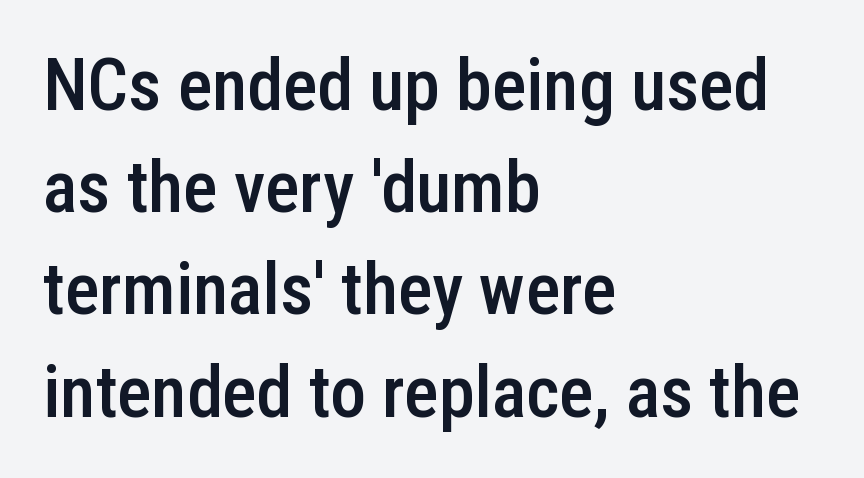
Q: Is the text bold? A: Semi-bold.
Q: Is the text italic (slanted)? A: No, it is upright.
Q: Is the typeface a serif or a sans-serif typeface? A: Sans-serif.
Q: Is the text underlined? A: No.
Q: How is the paragraph aligned? A: Left-aligned.
Q: Is the spacing between letters normal or unusually wide? A: Normal.
Q: Is the spacing between lines tight, normal or loose? A: Normal.
Q: Width (condensed, normal, or wide)? A: Condensed.
Q: Stroke contrast? A: Low.
Q: x-height? A: Medium.
Q: Monospaced? A: No.
